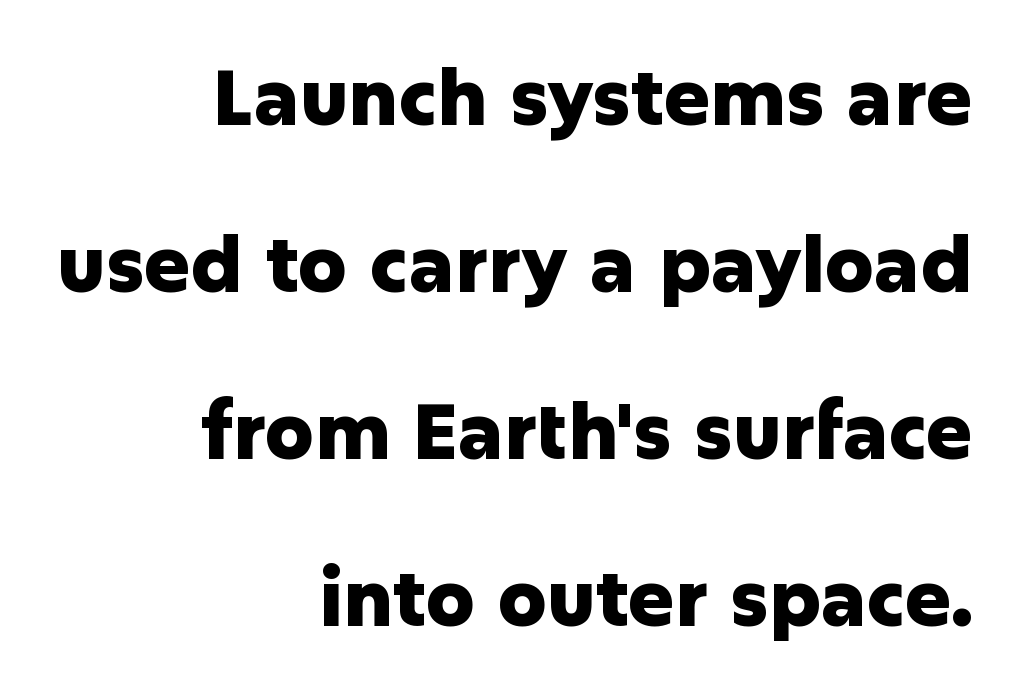
{"serif": "no", "italic": "no", "bold": "yes", "weight": "heavy", "width": "normal", "stroke_contrast": "low", "x_height": "medium", "monospaced": "no", "underline": "no", "align": "right", "line_spacing": "loose", "line_spacing_ratio": 2.17, "letter_spacing": "normal", "letter_spacing_em": 0.0, "glyph_px": 77}
